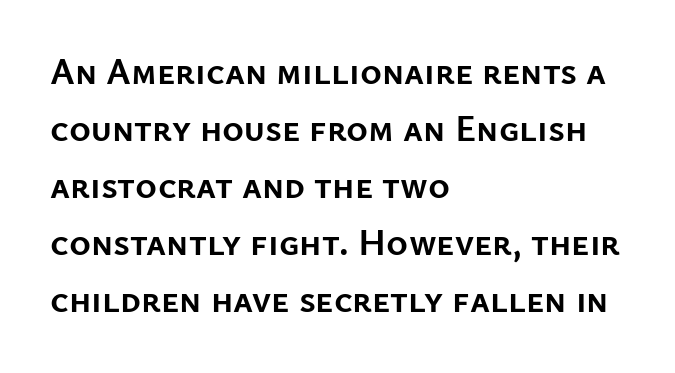
The rendering uses natural spacing where letterforms have individual widths. Honestly, there is no underline to notice here at all. Every character sits straight up, as roman type does. Note: no serifs on the glyphs. If you drew a ruler down the left edge, every line would touch it.
